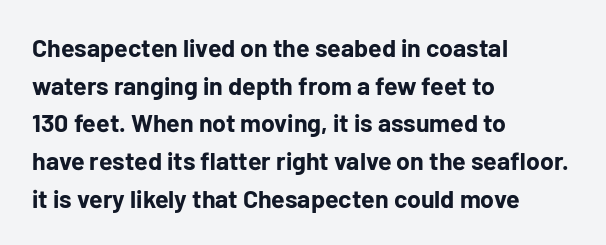
Students, note that the glyphs here touch the page at normal intervals. The vertical gap from one line to the next is medium. The lettering stays uniformly vertical, giving the passage a roman look. The lines are quadded left. Heft: maximum for text — a bold. Type without underlining.
